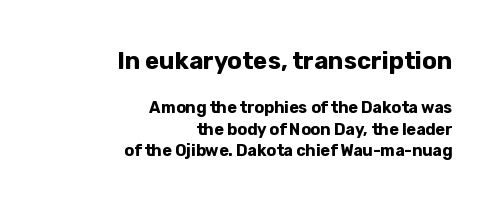
{"italic": "no", "bold": "yes", "underline": "no", "align": "right", "line_spacing": "normal", "line_spacing_ratio": 1.36, "letter_spacing": "normal", "letter_spacing_em": 0.0, "larger_block": "first", "size_ratio": 1.5, "glyph_px": 24}
